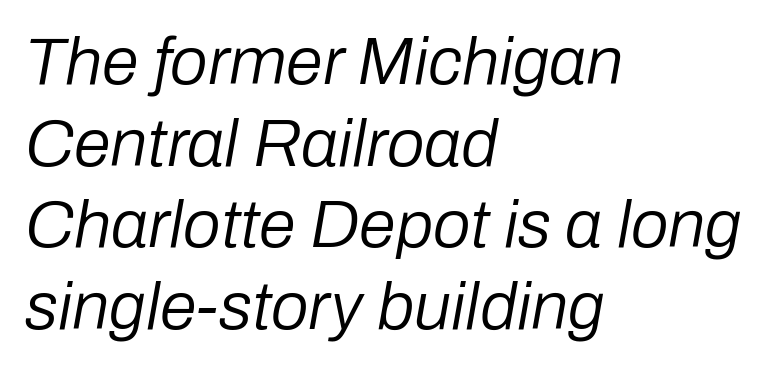
Q: Is the text bold? A: No.
Q: Is the text italic (slanted)? A: Yes, it leans right by about 10 degrees.
Q: Is the text underlined? A: No.
Q: How is the paragraph aligned? A: Left-aligned.
Q: Is the spacing between letters normal or unusually wide? A: Normal.
Q: Width (condensed, normal, or wide)? A: Normal.
Q: Stroke contrast? A: Low.
Q: x-height? A: Medium.
Q: Monospaced? A: No.
